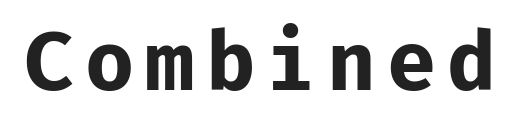
Q: Is the text bold? A: Yes.
Q: Is the text italic (slanted)? A: No, it is upright.
Q: Is the typeface a serif or a sans-serif typeface? A: Sans-serif.
Q: Is the text underlined? A: No.
Q: Width (condensed, normal, or wide)? A: Normal.
Q: Stroke contrast? A: Low.
Q: x-height? A: Medium.
Q: Monospaced? A: Yes.
